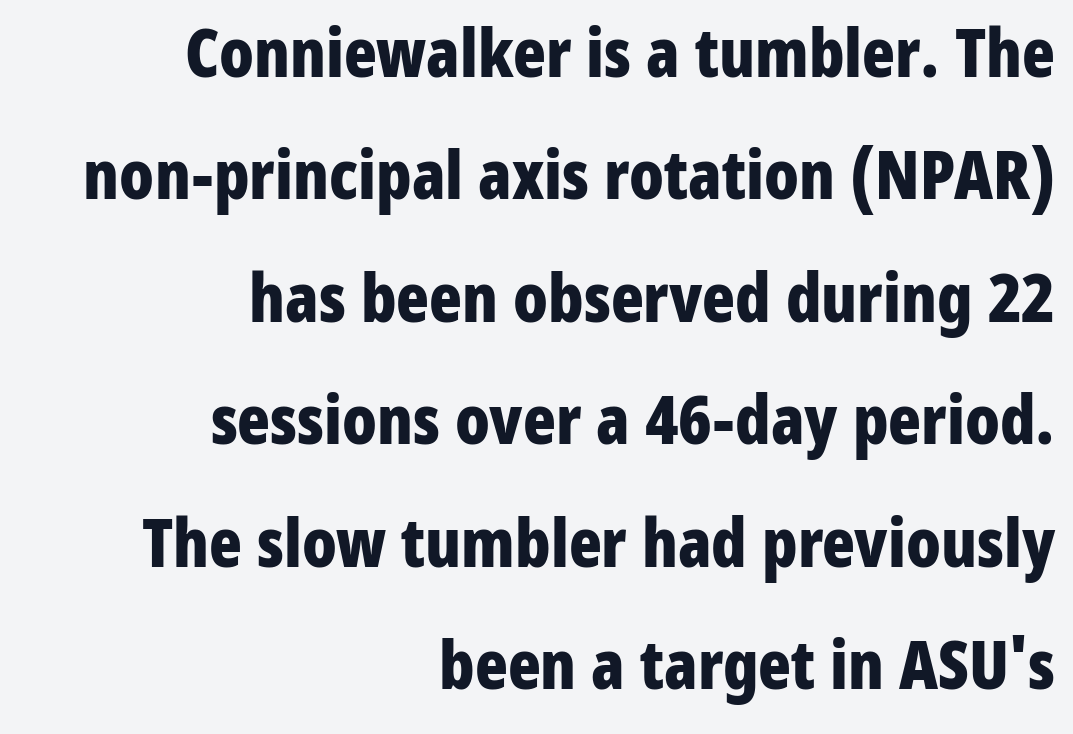
Q: Is the text bold? A: Yes.
Q: Is the text italic (slanted)? A: No, it is upright.
Q: Is the typeface a serif or a sans-serif typeface? A: Sans-serif.
Q: Is the text underlined? A: No.
Q: How is the paragraph aligned? A: Right-aligned.
Q: Is the spacing between letters normal or unusually wide? A: Normal.
Q: Width (condensed, normal, or wide)? A: Condensed.
Q: Stroke contrast? A: Low.
Q: x-height? A: Medium.
Q: Monospaced? A: No.
